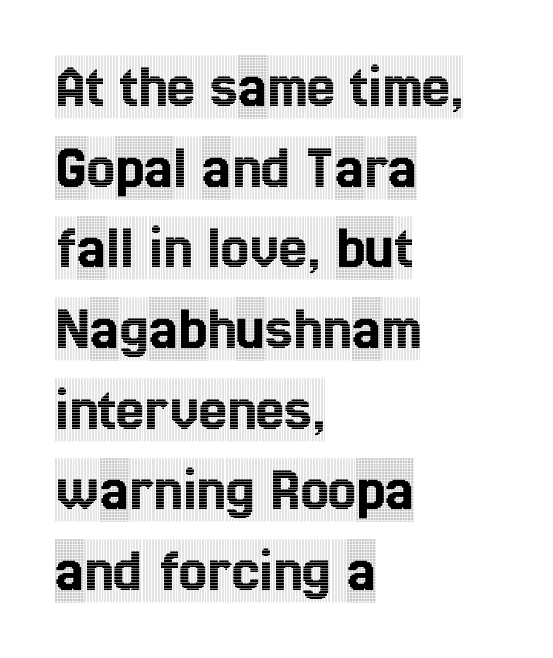
Do the letters lean? They stand straight. Letter spacing: default. Think of a printed novel: that variable character pitch is what you see here. Check the space under the baseline: it is left empty. Compared with typical paragraphs, the rows here are spaced about the same. This is serif lettering, the kind often seen in printed books.
